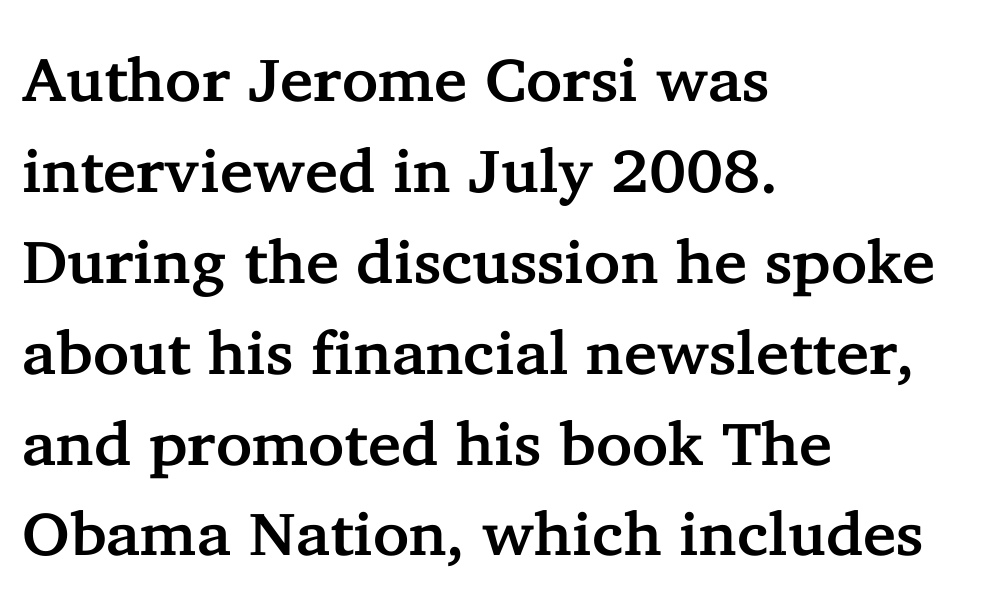
The image shows 61 px serif type, upright; set left-aligned, normal line spacing (1.49x), normal letter spacing, not underlined; low stroke contrast and a medium x-height.
